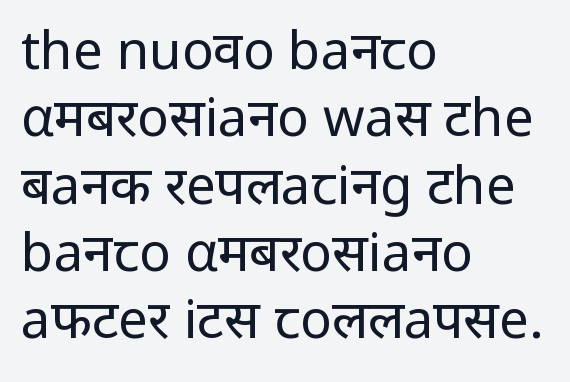
The image shows 53 px regular-weight sans-serif type, upright; set left-aligned, normal line spacing (1.27x), normal letter spacing, not underlined; low stroke contrast and a medium x-height.
